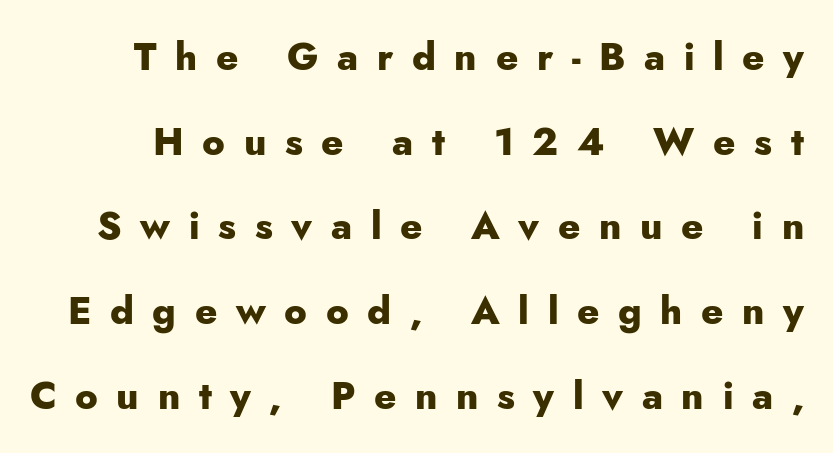
Q: Is the text bold? A: Yes.
Q: Is the text italic (slanted)? A: No, it is upright.
Q: Is the typeface a serif or a sans-serif typeface? A: Sans-serif.
Q: Is the text underlined? A: No.
Q: Is the spacing between letters normal or unusually wide? A: Unusually wide.
Q: Is the spacing between lines tight, normal or loose? A: Loose.
Q: Width (condensed, normal, or wide)? A: Normal.
Q: Stroke contrast? A: Low.
Q: x-height? A: Small.
Q: Monospaced? A: No.
